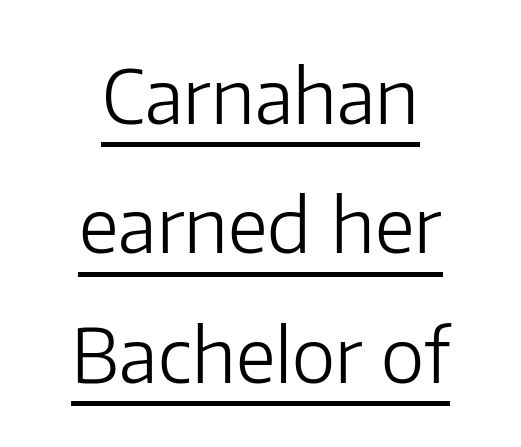
The line texture is even and compact thanks to regular tracking. The typeface has the unassuming heft of standard copy or less. Are there feet on the stems? There aren't — it's a sans. The glyphs are accompanied by a horizontal stroke just below them. Each letter keeps its own natural width here, so spacing adapts to shape. The font's upright variant was chosen for this text.
